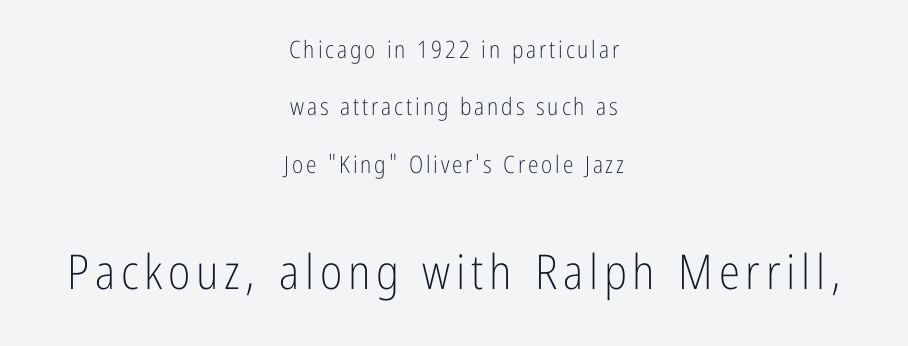
Q: Is the text bold? A: No.
Q: Is the text italic (slanted)? A: No, it is upright.
Q: Is the typeface a serif or a sans-serif typeface? A: Sans-serif.
Q: Is the text underlined? A: No.
Q: How is the paragraph aligned? A: Centered.
Q: Is the spacing between lines tight, normal or loose? A: Loose.
Q: Which block of text is set in a larger size, the first (top) or the second (bottom)? A: The second (bottom) one.
Q: Width (condensed, normal, or wide)? A: Condensed.
Q: Stroke contrast? A: Low.
Q: x-height? A: Medium.
Q: Monospaced? A: No.
